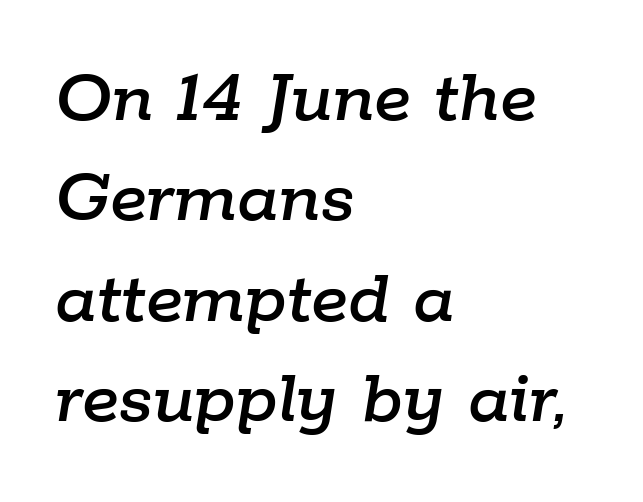
Character widths vary here, with narrow letters taking less room than wide ones. The rendering applies a slant to the glyphs. The space directly below the letters is spotless. Regular leading. The passage is arranged the way most books set body copy — flush left.
